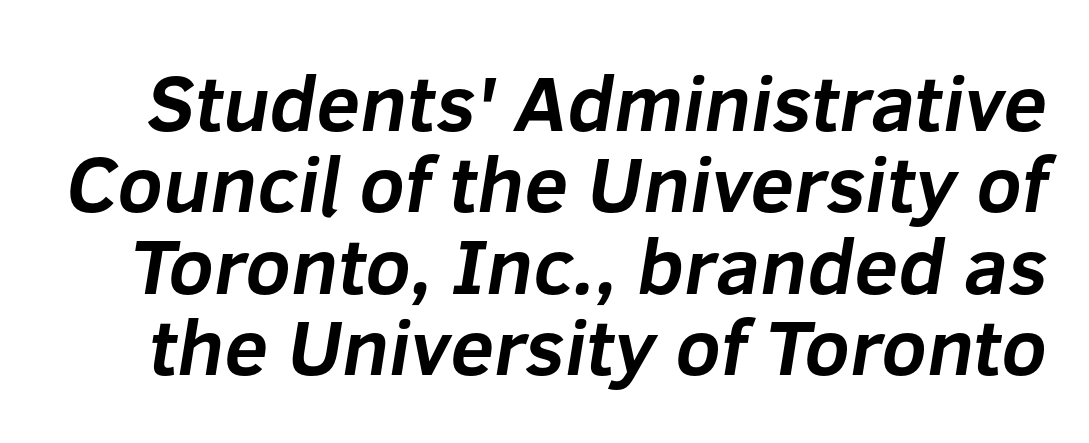
The image shows 79 px bold sans-serif type; set tight line spacing (1.03x), normal letter spacing, not underlined; low stroke contrast and a medium x-height.
